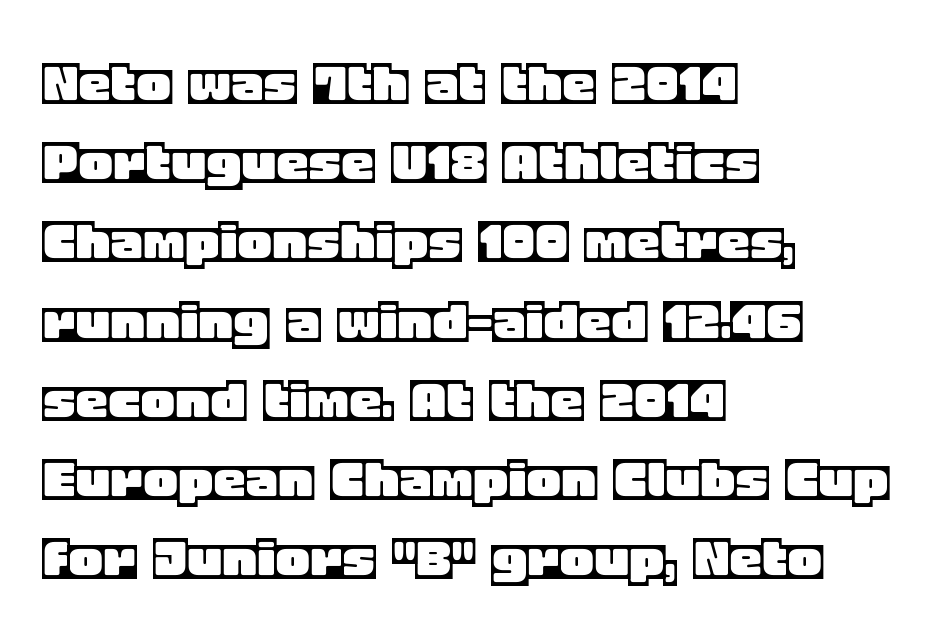
The image shows 66 px text type, upright; set left-aligned, line spacing 1.2x, normal letter spacing, not underlined; a large x-height.
